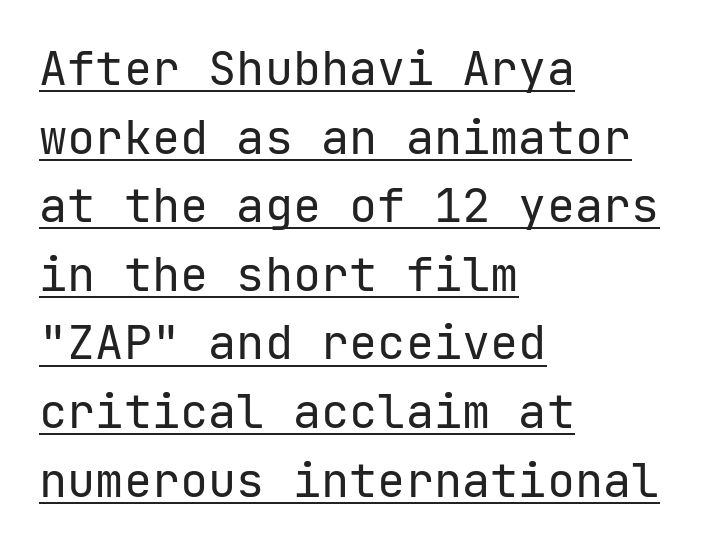
Layout note: lines flush left. Rows of type keep a routine distance in the vertical direction. Nothing heavy about these letters — not bold at all. Underline: present. A typesetter would call this monospace, since all characters share one set width. Type style note: lacks serifs.
